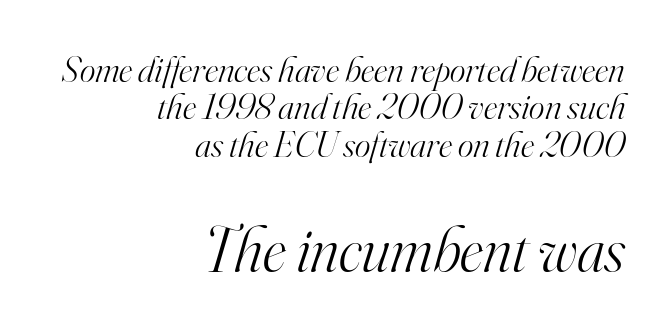
{"serif": "yes", "italic": "yes", "lean": "right", "slant_degrees": 16, "bold": "no", "weight": "light", "width": "normal", "stroke_contrast": "high", "x_height": "small", "monospaced": "no", "underline": "no", "align": "right", "line_spacing": "tight", "line_spacing_ratio": 1.01, "letter_spacing": "normal", "letter_spacing_em": 0.0, "larger_block": "second", "size_ratio": 1.73, "glyph_px": 64}
